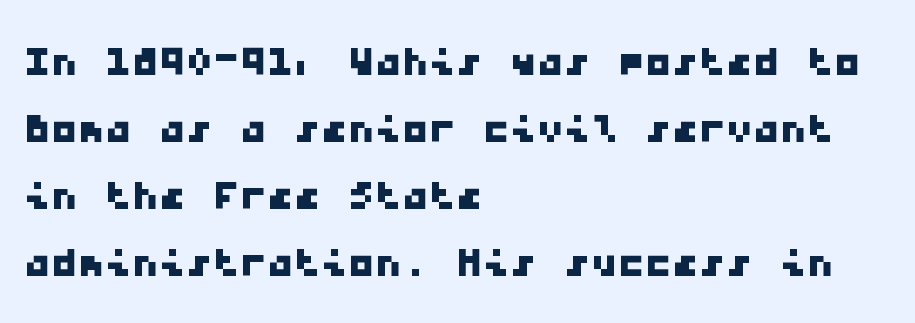
The rendering uses typewriter-style spacing with identical character cells. The ragged edge is on the right, which tells us the setting is flush left. Check where the strokes stop: nothing finishes them off — pure sans. A typesetter would call this zero additional tracking. A clean baseline with only descenders dipping below it.
